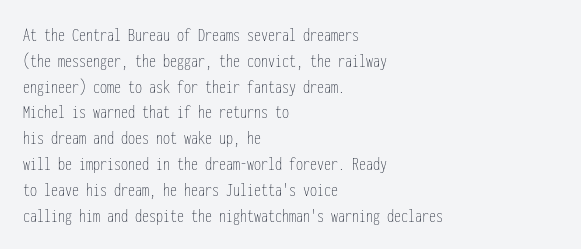
{"italic": "no", "bold": "no", "underline": "no", "align": "left", "line_spacing": "normal", "line_spacing_ratio": 1.29, "letter_spacing": "normal", "letter_spacing_em": 0.0, "glyph_px": 20}
